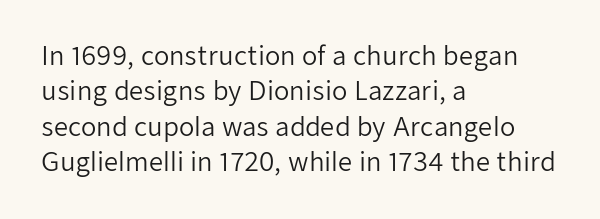
Q: Is the text bold? A: No.
Q: Is the text italic (slanted)? A: No, it is upright.
Q: Is the text underlined? A: No.
Q: How is the paragraph aligned? A: Left-aligned.
Q: Is the spacing between letters normal or unusually wide? A: Normal.
Q: Is the spacing between lines tight, normal or loose? A: Normal.
